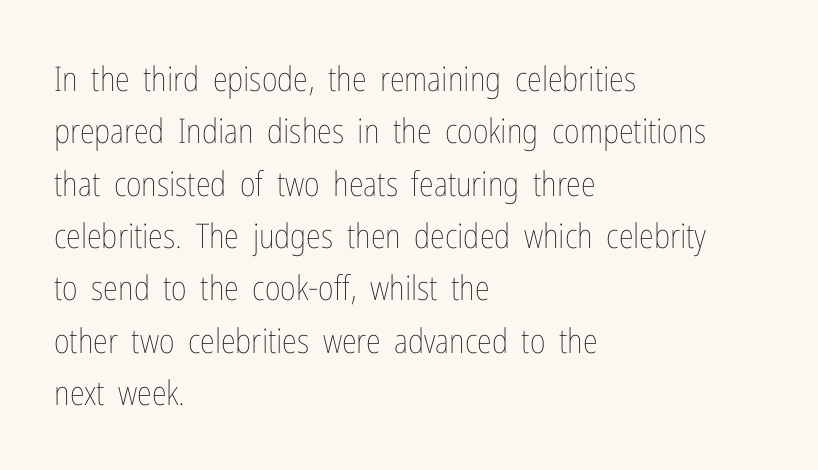
Q: Is the text bold? A: No.
Q: Is the text italic (slanted)? A: No, it is upright.
Q: Is the text underlined? A: No.
Q: How is the paragraph aligned? A: Left-aligned.
Q: Is the spacing between letters normal or unusually wide? A: Normal.
Q: Is the spacing between lines tight, normal or loose? A: Normal.
Q: Width (condensed, normal, or wide)? A: Condensed.
Q: Stroke contrast? A: Low.
Q: x-height? A: Medium.
Q: Monospaced? A: No.
